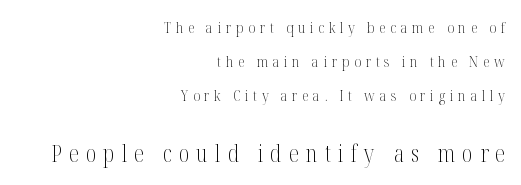
Q: Is the text bold? A: No.
Q: Is the text italic (slanted)? A: No, it is upright.
Q: Is the text underlined? A: No.
Q: How is the paragraph aligned? A: Right-aligned.
Q: Is the spacing between letters normal or unusually wide? A: Unusually wide.
Q: Is the spacing between lines tight, normal or loose? A: Loose.
Q: Which block of text is set in a larger size, the first (top) or the second (bottom)? A: The second (bottom) one.
